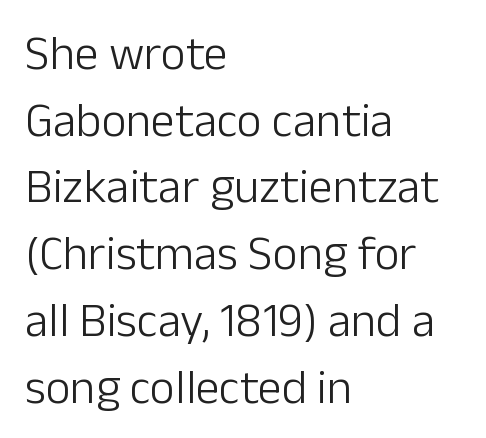
Q: Is the text bold? A: No.
Q: Is the text italic (slanted)? A: No, it is upright.
Q: Is the typeface a serif or a sans-serif typeface? A: Sans-serif.
Q: Is the text underlined? A: No.
Q: How is the paragraph aligned? A: Left-aligned.
Q: Is the spacing between letters normal or unusually wide? A: Normal.
Q: Is the spacing between lines tight, normal or loose? A: Normal.
Q: Width (condensed, normal, or wide)? A: Normal.
Q: Stroke contrast? A: Low.
Q: x-height? A: Medium.
Q: Monospaced? A: No.
